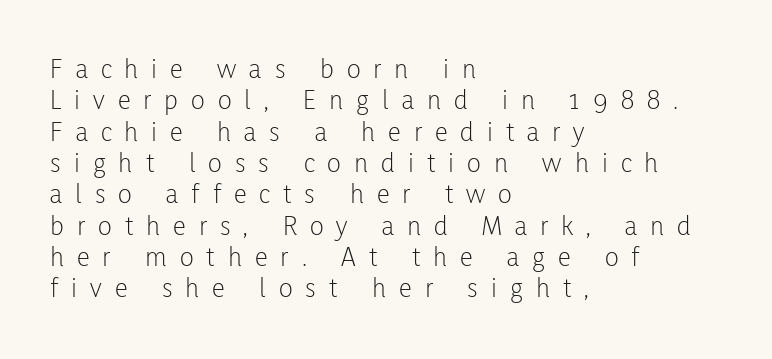
{"serif": "no", "italic": "no", "bold": "no", "weight": "light", "width": "condensed", "stroke_contrast": "low", "x_height": "medium", "monospaced": "no", "underline": "no", "align": "left", "line_spacing": "tight", "line_spacing_ratio": 1.08, "letter_spacing": "wide", "letter_spacing_em": 0.45, "glyph_px": 29}
